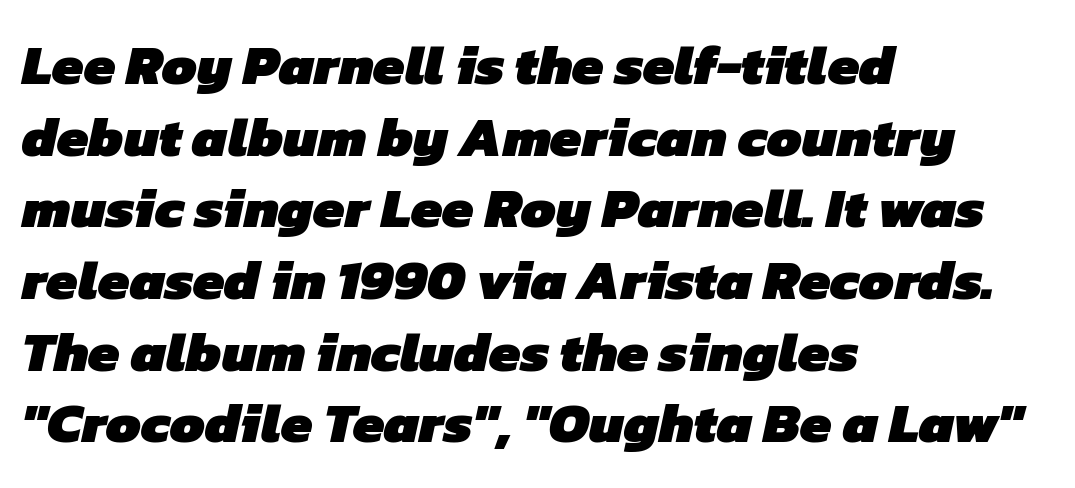
{"serif": "no", "bold": "yes", "weight": "heavy", "width": "normal", "stroke_contrast": "low", "x_height": "medium", "monospaced": "no", "underline": "no", "align": "left", "line_spacing": "normal", "line_spacing_ratio": 1.28, "letter_spacing": "normal", "letter_spacing_em": 0.0, "glyph_px": 56}
